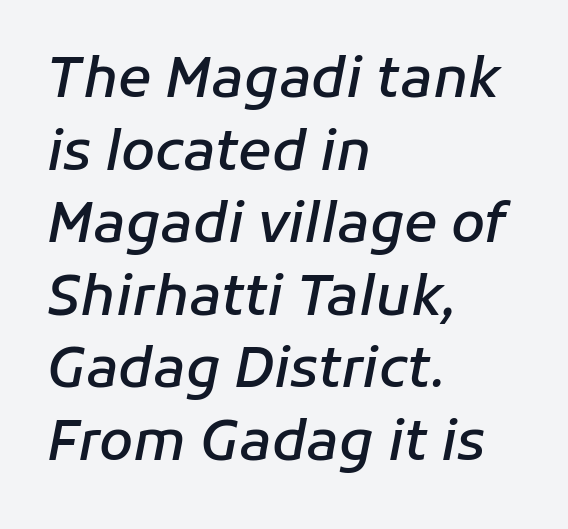
The lines in this sample share a left origin and differ only in where they stop. Successive baselines arrive at the customary interval. Type without underlining. You could not count columns in this text — the font is proportionally spaced. Is the type slanted? Yes — the strokes lean at a clear angle.
